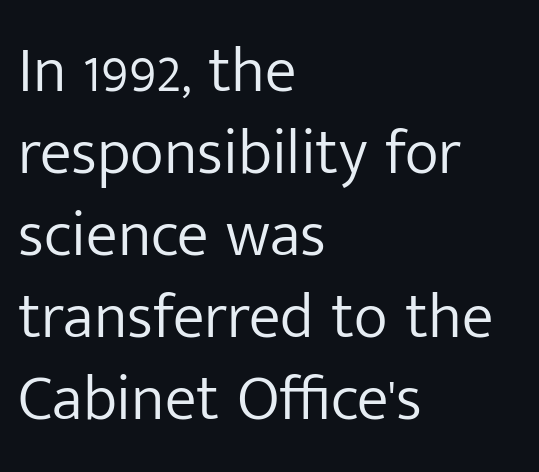
Q: Is the text bold? A: No.
Q: Is the text italic (slanted)? A: No, it is upright.
Q: Is the typeface a serif or a sans-serif typeface? A: Sans-serif.
Q: Is the text underlined? A: No.
Q: How is the paragraph aligned? A: Left-aligned.
Q: Is the spacing between letters normal or unusually wide? A: Normal.
Q: Is the spacing between lines tight, normal or loose? A: Normal.
Q: Width (condensed, normal, or wide)? A: Normal.
Q: Stroke contrast? A: Low.
Q: x-height? A: Medium.
Q: Monospaced? A: No.
